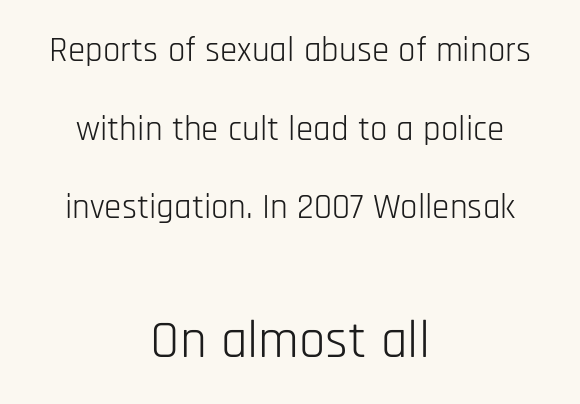
Q: Is the text bold? A: No.
Q: Is the text italic (slanted)? A: No, it is upright.
Q: Is the typeface a serif or a sans-serif typeface? A: Sans-serif.
Q: Is the text underlined? A: No.
Q: How is the paragraph aligned? A: Centered.
Q: Is the spacing between letters normal or unusually wide? A: Normal.
Q: Is the spacing between lines tight, normal or loose? A: Loose.
Q: Which block of text is set in a larger size, the first (top) or the second (bottom)? A: The second (bottom) one.
Q: Width (condensed, normal, or wide)? A: Condensed.
Q: Stroke contrast? A: Low.
Q: x-height? A: Large.
Q: Monospaced? A: No.
